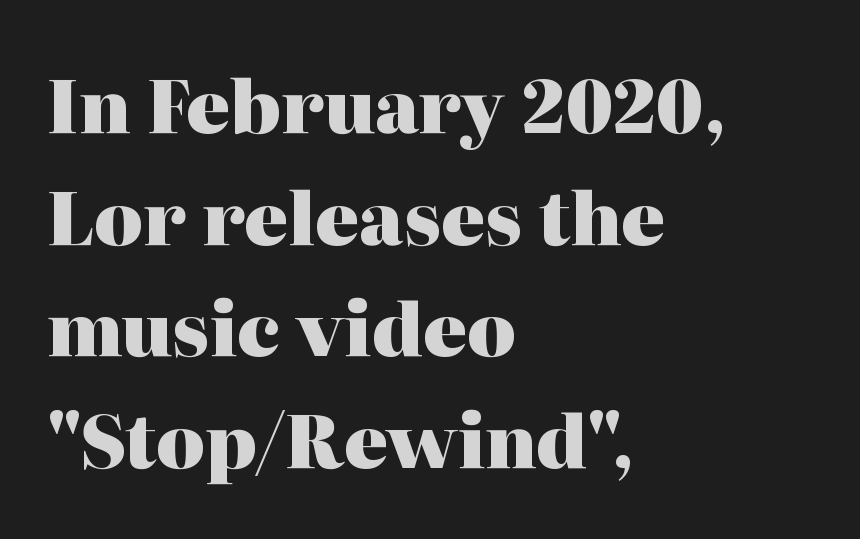
{"serif": "yes", "italic": "no", "bold": "yes", "weight": "heavy", "width": "normal", "stroke_contrast": "high", "x_height": "medium", "monospaced": "no", "underline": "no", "align": "left", "line_spacing": "normal", "line_spacing_ratio": 1.53, "letter_spacing": "normal", "letter_spacing_em": 0.0, "glyph_px": 73}
